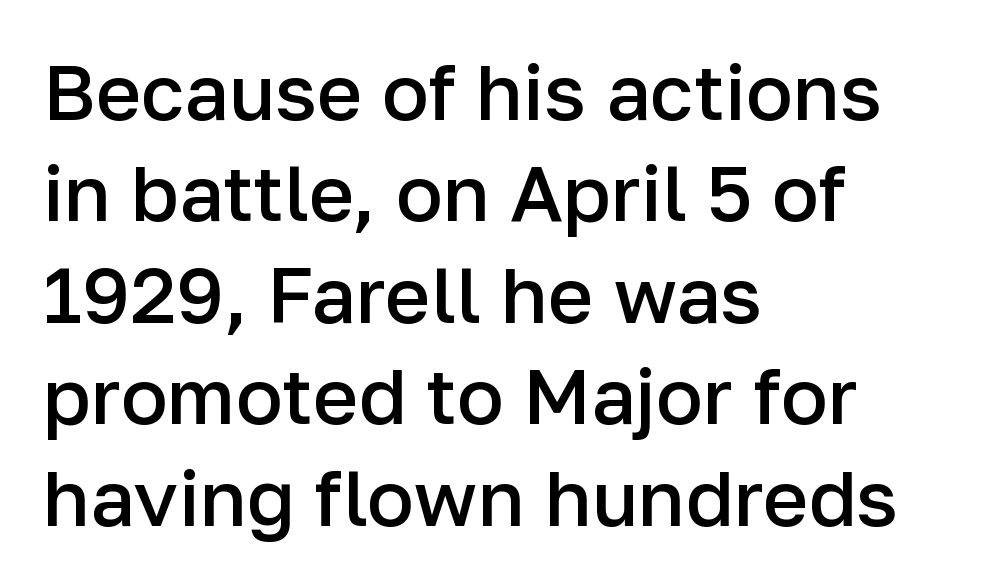
Q: Is the text bold? A: Semi-bold.
Q: Is the text italic (slanted)? A: No, it is upright.
Q: Is the typeface a serif or a sans-serif typeface? A: Sans-serif.
Q: Is the text underlined? A: No.
Q: How is the paragraph aligned? A: Left-aligned.
Q: Is the spacing between letters normal or unusually wide? A: Normal.
Q: Is the spacing between lines tight, normal or loose? A: Normal.
Q: Width (condensed, normal, or wide)? A: Normal.
Q: Stroke contrast? A: Low.
Q: x-height? A: Medium.
Q: Monospaced? A: No.
